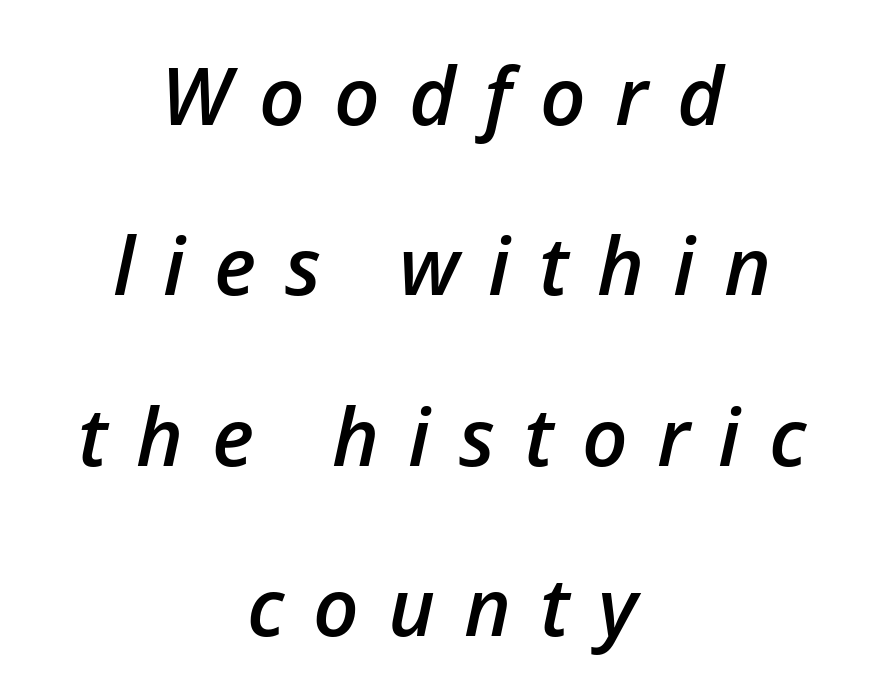
The specimen omits any rule beneath the text block's lines. The sample has been set in demibold, a notch under bold. The whitespace from short lines is split evenly between both sides. Designer's note — italics engaged.
